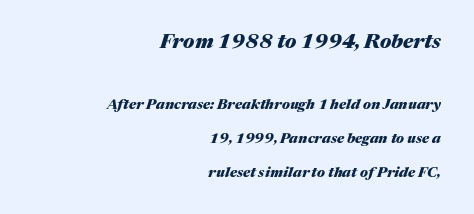
{"italic": "yes", "lean": "right", "slant_degrees": 17, "bold": "yes", "underline": "no", "align": "right", "line_spacing": "loose", "line_spacing_ratio": 2.43, "letter_spacing": "normal", "letter_spacing_em": 0.0, "larger_block": "first", "size_ratio": 1.43, "glyph_px": 20}
